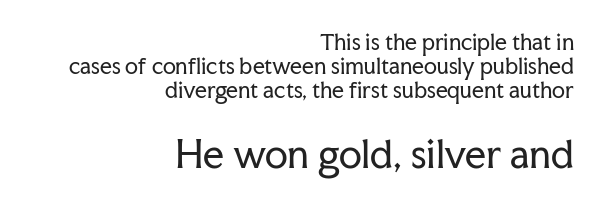
{"serif": "yes", "italic": "no", "bold": "no", "weight": "regular", "width": "normal", "stroke_contrast": "low", "x_height": "medium", "monospaced": "no", "underline": "no", "align": "right", "line_spacing": "tight", "line_spacing_ratio": 1.14, "letter_spacing": "normal", "letter_spacing_em": 0.0, "larger_block": "second", "size_ratio": 1.76, "glyph_px": 37}
